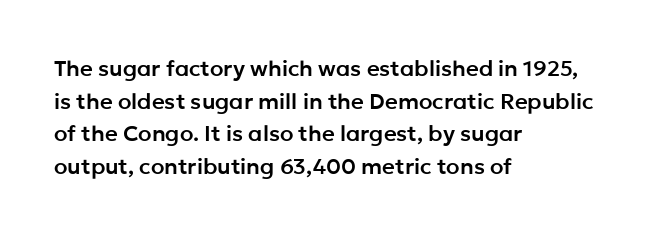
The image shows 22 px text type, upright; set left-aligned, normal line spacing (1.48x), normal letter spacing, not underlined.
